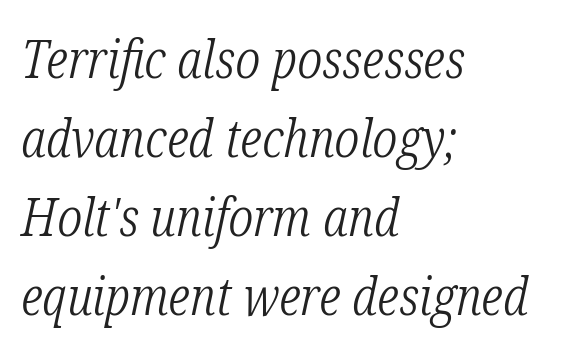
{"serif": "yes", "italic": "yes", "lean": "right", "slant_degrees": 12, "bold": "no", "weight": "light", "width": "condensed", "stroke_contrast": "low", "x_height": "medium", "monospaced": "no", "underline": "no", "align": "left", "line_spacing": "normal", "line_spacing_ratio": 1.49, "letter_spacing": "normal", "letter_spacing_em": 0.0, "glyph_px": 53}
